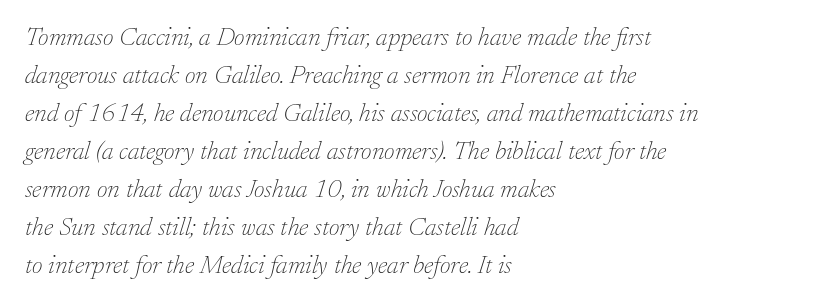
{"italic": "yes", "lean": "right", "slant_degrees": 17, "bold": "no", "underline": "no", "align": "left", "line_spacing": "normal", "line_spacing_ratio": 1.46, "letter_spacing": "normal", "letter_spacing_em": 0.0, "glyph_px": 26}
